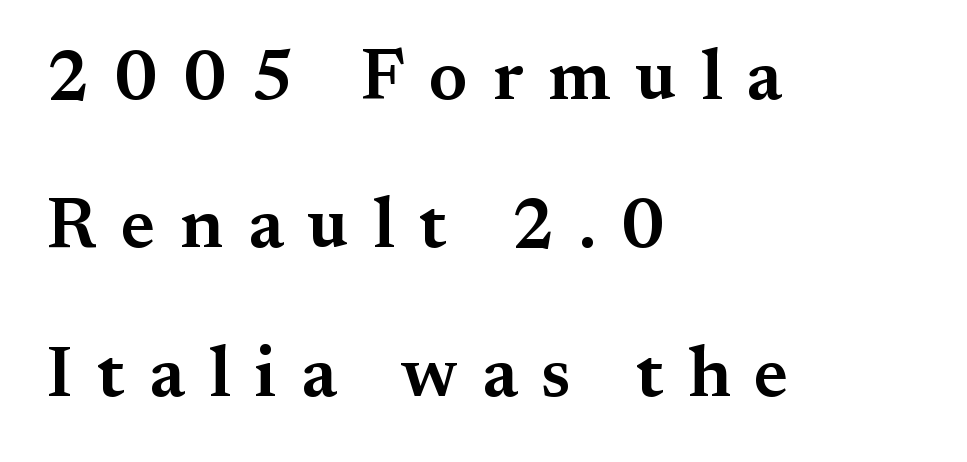
Q: Is the text bold? A: Semi-bold.
Q: Is the text italic (slanted)? A: No, it is upright.
Q: Is the typeface a serif or a sans-serif typeface? A: Serif.
Q: Is the text underlined? A: No.
Q: How is the paragraph aligned? A: Left-aligned.
Q: Is the spacing between letters normal or unusually wide? A: Unusually wide.
Q: Is the spacing between lines tight, normal or loose? A: Loose.
Q: Width (condensed, normal, or wide)? A: Normal.
Q: Stroke contrast? A: Medium.
Q: x-height? A: Small.
Q: Monospaced? A: No.
